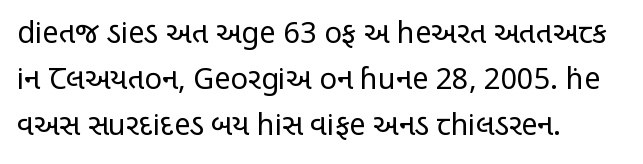
{"serif": "no", "italic": "no", "bold": "no", "weight": "regular", "width": "condensed", "stroke_contrast": "low", "x_height": "large", "monospaced": "no", "underline": "no", "align": "left", "line_spacing": "normal", "line_spacing_ratio": 1.58, "letter_spacing": "normal", "letter_spacing_em": 0.0, "glyph_px": 29}
